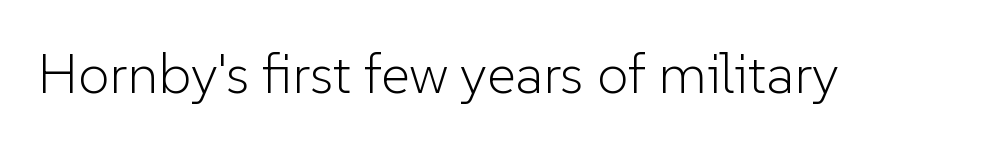
{"serif": "no", "italic": "no", "bold": "no", "weight": "light", "width": "normal", "stroke_contrast": "low", "x_height": "medium", "monospaced": "no", "underline": "no", "letter_spacing": "normal", "letter_spacing_em": 0.0, "glyph_px": 56}
